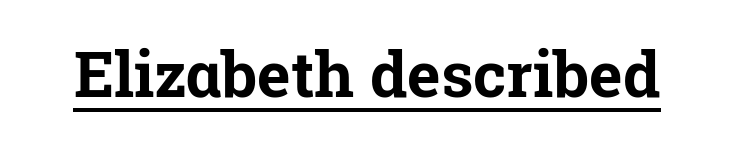
{"serif": "yes", "italic": "no", "bold": "yes", "weight": "bold", "width": "normal", "stroke_contrast": "low", "x_height": "medium", "monospaced": "no", "underline": "yes", "letter_spacing": "normal", "letter_spacing_em": 0.0, "glyph_px": 63}
